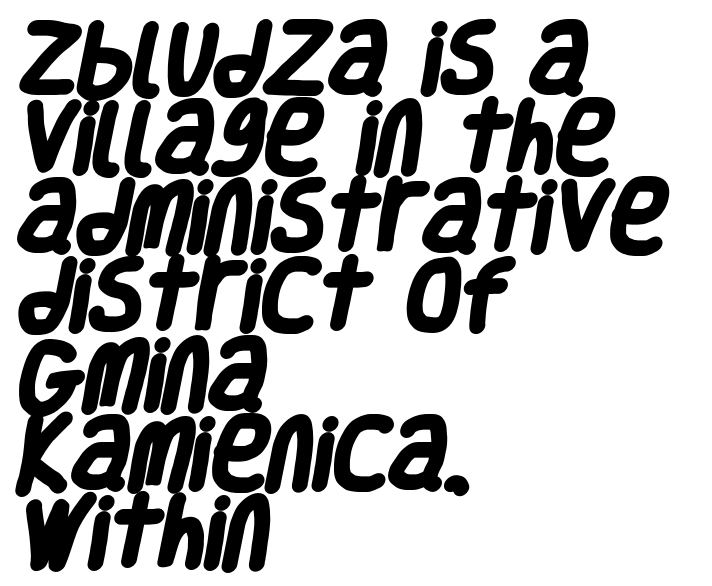
Q: Is the text bold? A: Yes.
Q: Is the typeface a serif or a sans-serif typeface? A: Sans-serif.
Q: Is the text underlined? A: No.
Q: How is the paragraph aligned? A: Left-aligned.
Q: Is the spacing between letters normal or unusually wide? A: Normal.
Q: Is the spacing between lines tight, normal or loose? A: Tight.
Q: Width (condensed, normal, or wide)? A: Condensed.
Q: Stroke contrast? A: Low.
Q: x-height? A: Large.
Q: Monospaced? A: No.
